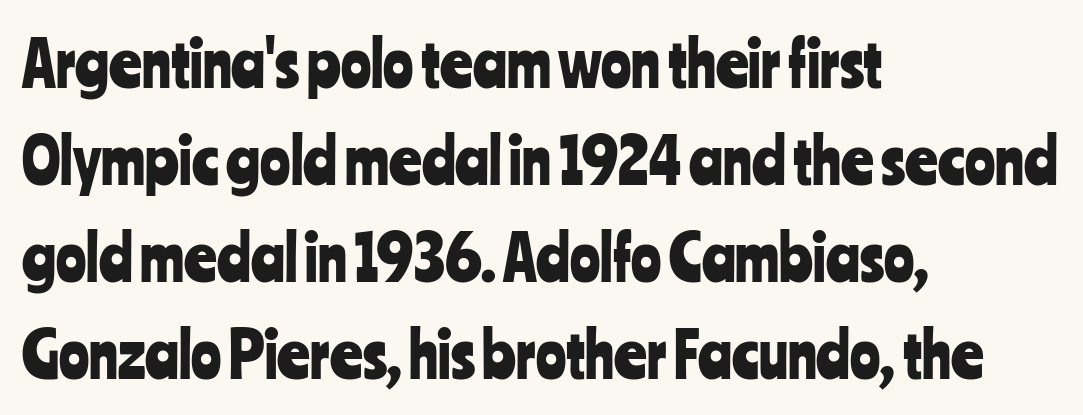
Students, observe: this is what conventionally led text looks like. The letters advance in unequal steps, a hallmark of proportional type. Check under the words: just untouched page. Words appear dense and cohesive because spacing is normal. The typesetter chose a ragged-right arrangement here. The passage shown is typeset with a sans-serif family.
